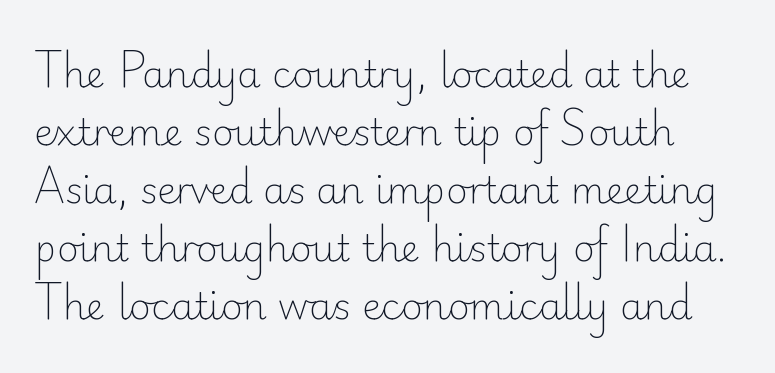
Compared with a typical body face, this is equally light or lighter still. The vertical gap from one line to the next is medium. The line texture is even and compact thanks to regular tracking. Examine the stroke ends and you'll find no serifs. The gap between lines stays unmarked. Does the lettering tilt? It doesn't — this is upright.
